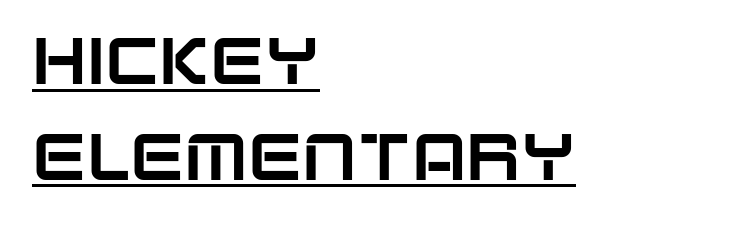
{"serif": "no", "italic": "no", "width": "normal", "stroke_contrast": "low", "x_height": "large", "monospaced": "no", "underline": "yes", "align": "left", "line_spacing": "normal", "line_spacing_ratio": 1.47, "letter_spacing": "normal", "letter_spacing_em": 0.0, "glyph_px": 65}
